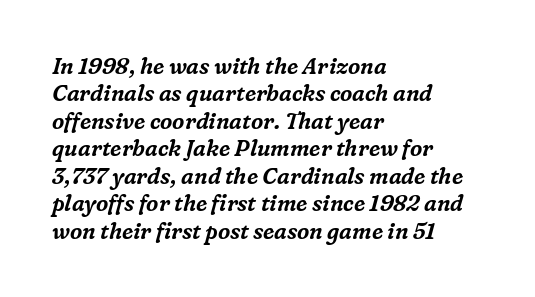
The image shows 22 px text type, italic (leaning right); set left-aligned, normal line spacing (1.25x), normal letter spacing, not underlined.
